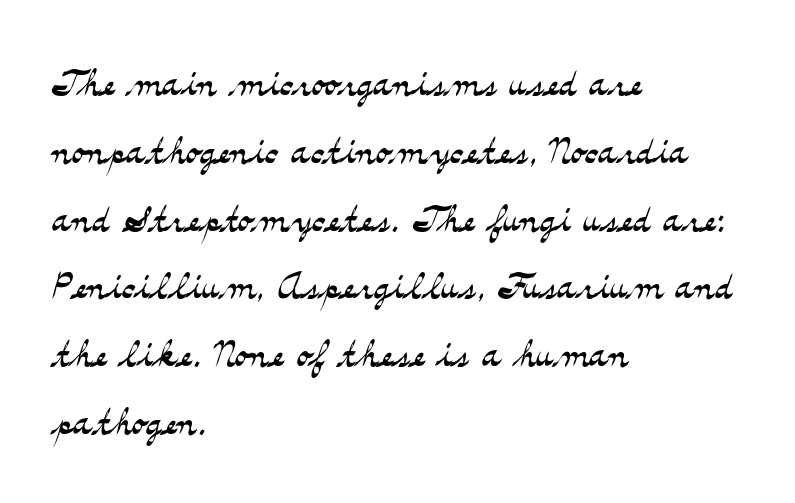
The image shows 51 px light, wide serif type; set left-aligned, normal line spacing (1.33x), normal letter spacing, not underlined; medium stroke contrast and a small x-height.
